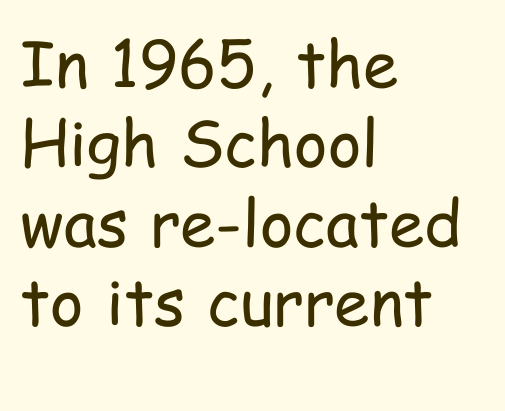
{"serif": "no", "italic": "no", "bold": "no", "weight": "regular", "width": "condensed", "stroke_contrast": "low", "x_height": "medium", "monospaced": "no", "underline": "no", "align": "left", "line_spacing_ratio": 1.24, "letter_spacing": "normal", "letter_spacing_em": 0.0, "glyph_px": 64}
